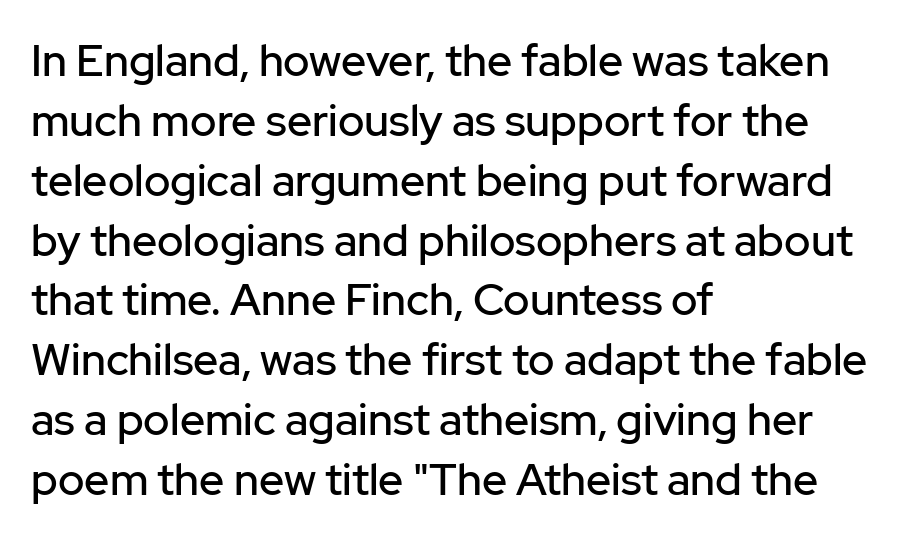
The image shows 44 px sans-serif type, upright; set left-aligned, normal line spacing (1.36x), normal letter spacing, not underlined; low stroke contrast and a medium x-height.
